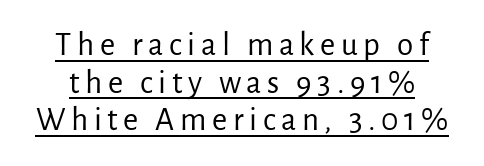
Q: Is the text bold? A: No.
Q: Is the text italic (slanted)? A: No, it is upright.
Q: Is the typeface a serif or a sans-serif typeface? A: Sans-serif.
Q: Is the text underlined? A: Yes.
Q: Is the spacing between lines tight, normal or loose? A: Tight.
Q: Width (condensed, normal, or wide)? A: Normal.
Q: Stroke contrast? A: Low.
Q: x-height? A: Medium.
Q: Monospaced? A: No.
